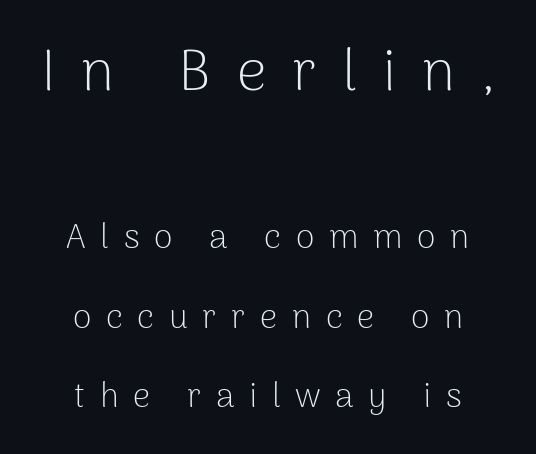
The image shows 59 px light sans-serif type, upright; set centered, loose line spacing (2.34x), unusually wide letter spacing (+0.43 em), not underlined; the first (top) block is 1.74x larger; low stroke contrast and a medium x-height.
